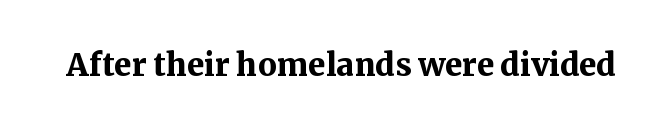
{"serif": "yes", "italic": "no", "bold": "yes", "weight": "semibold", "width": "normal", "stroke_contrast": "medium", "x_height": "medium", "monospaced": "no", "underline": "no", "letter_spacing": "normal", "letter_spacing_em": 0.0, "glyph_px": 42}
